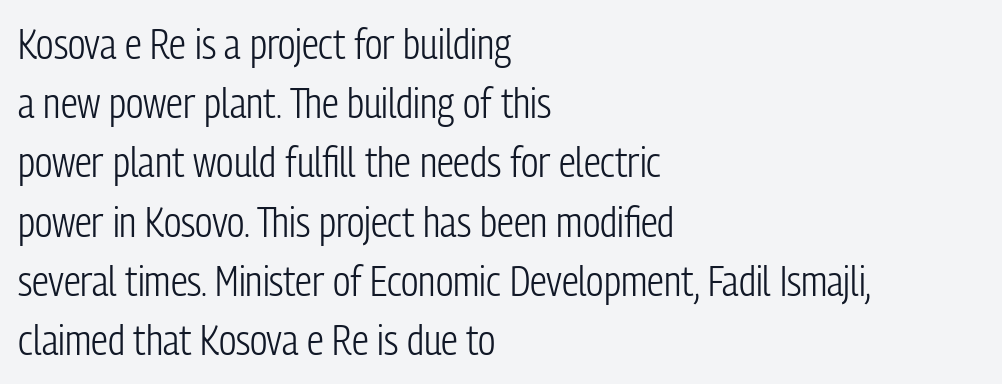
Weight class: somewhere from thin through regular. Spacing verdict: proportional, widths tailored to each character. Posture: upright roman. Compared with typical paragraphs, the rows here are spaced about the same. Each line starts at the same left margin while the right side varies. The gap between lines stays unmarked.
